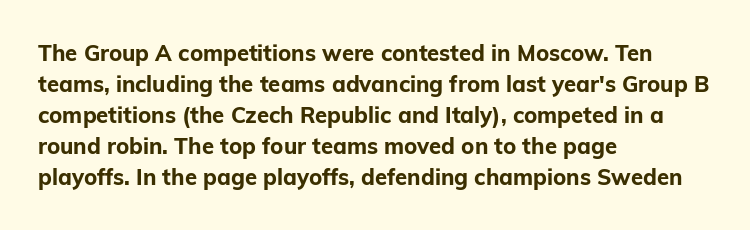
Q: Is the text bold? A: Yes.
Q: Is the text italic (slanted)? A: No, it is upright.
Q: Is the text underlined? A: No.
Q: How is the paragraph aligned? A: Left-aligned.
Q: Is the spacing between letters normal or unusually wide? A: Normal.
Q: Is the spacing between lines tight, normal or loose? A: Normal.
